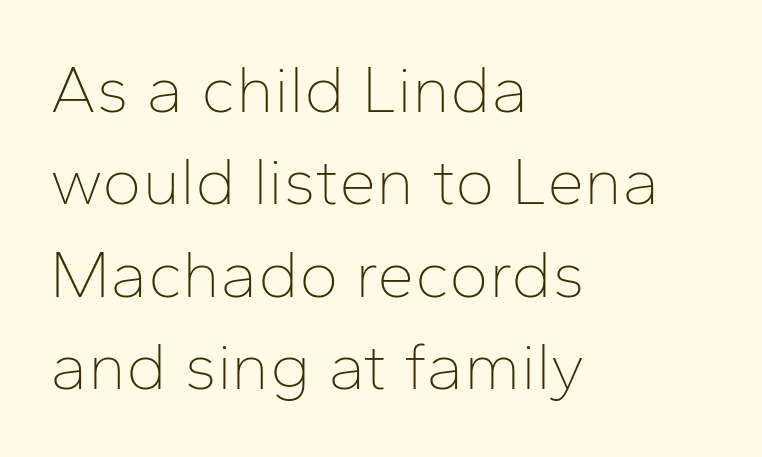
Each row of text sits above clean, open space. The designer went with a sans here, leaving each stem footless. Here the glyphs are tracked normally, forming tight word shapes. Notice how the stems are strictly vertical — no italics here. The letters advance in unequal steps, a hallmark of proportional type.
